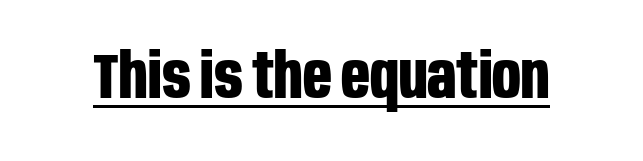
The gaps between neighbouring characters are ordinary and unremarkable. The font's upright variant was chosen for this text. The words here are underlined. The font is running at its bold setting.
